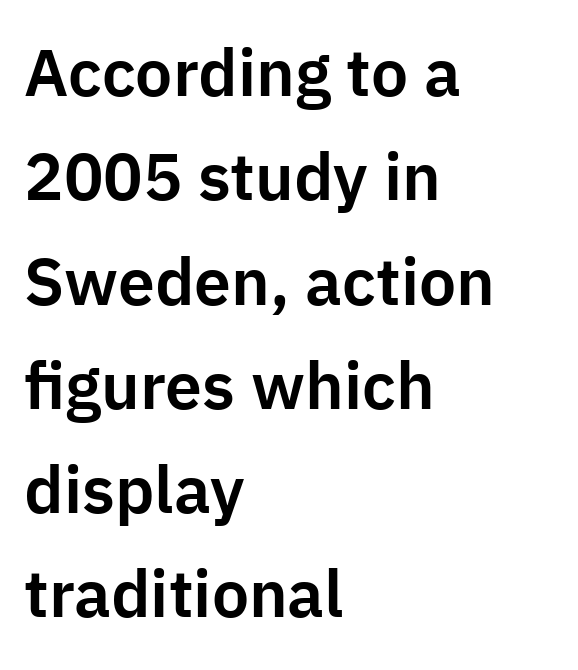
Q: Is the text italic (slanted)? A: No, it is upright.
Q: Is the typeface a serif or a sans-serif typeface? A: Sans-serif.
Q: Is the text underlined? A: No.
Q: How is the paragraph aligned? A: Left-aligned.
Q: Is the spacing between letters normal or unusually wide? A: Normal.
Q: Is the spacing between lines tight, normal or loose? A: Normal.
Q: Width (condensed, normal, or wide)? A: Normal.
Q: Stroke contrast? A: Low.
Q: x-height? A: Medium.
Q: Monospaced? A: No.
